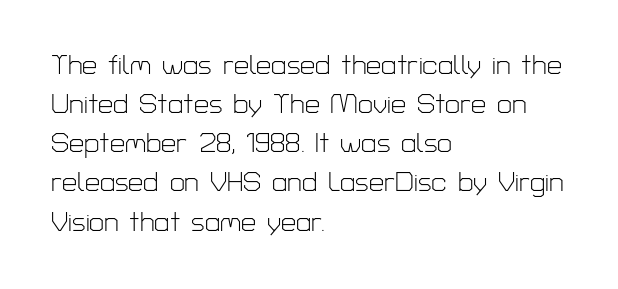
Default kerning and tracking; the words read as compact shapes. No heavy texture on the line: the type isn't bold. A roman cut, with each character standing at attention. Notice how the passage keeps a crisp vertical edge on the left only. Bare-footed words on every line.
